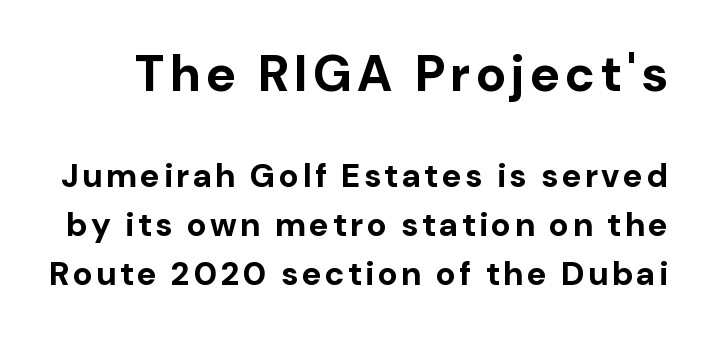
These lines are rendered in a variable-pitch font. Line spacing here is normal. The area under the type is left untouched. Ascenders rise straight up at ninety degrees. Note: no serifs on the glyphs.
